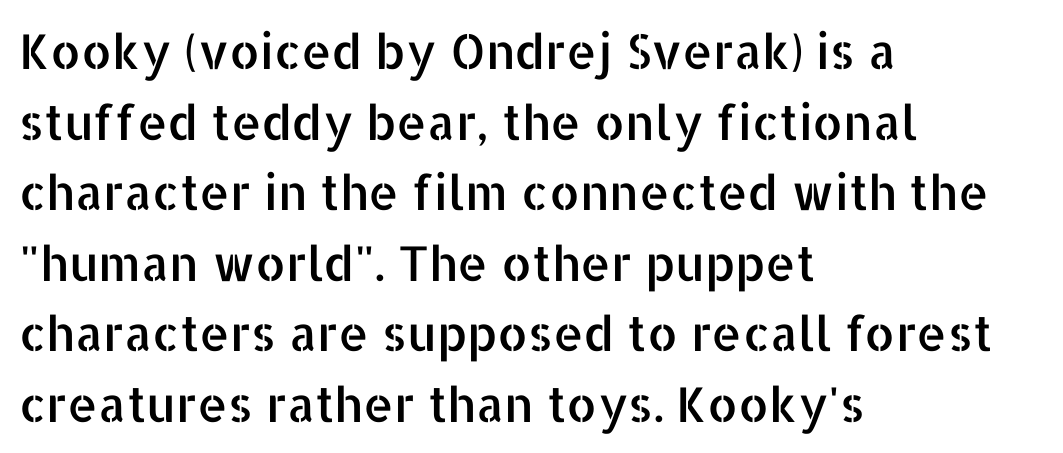
The image shows 48 px sans-serif type, upright; set left-aligned, normal line spacing (1.47x), normal letter spacing, not underlined; low stroke contrast and a medium x-height.
